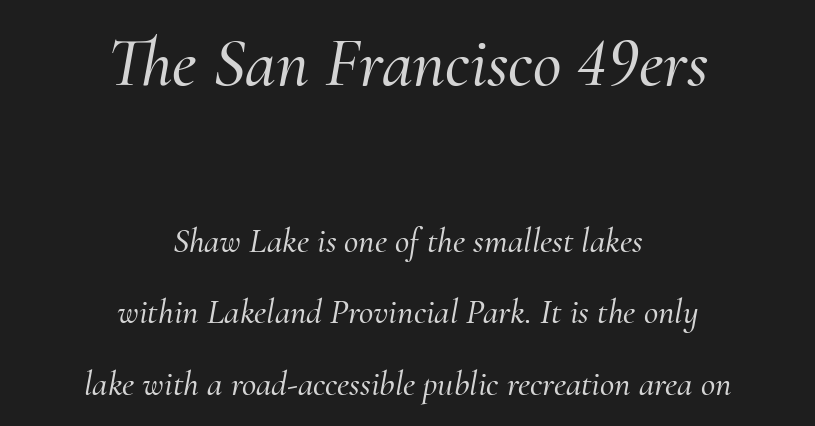
Q: Is the text italic (slanted)? A: Yes, it leans right by about 10 degrees.
Q: Is the typeface a serif or a sans-serif typeface? A: Serif.
Q: Is the text underlined? A: No.
Q: How is the paragraph aligned? A: Centered.
Q: Is the spacing between letters normal or unusually wide? A: Normal.
Q: Is the spacing between lines tight, normal or loose? A: Loose.
Q: Which block of text is set in a larger size, the first (top) or the second (bottom)? A: The first (top) one.
Q: Width (condensed, normal, or wide)? A: Normal.
Q: Stroke contrast? A: Medium.
Q: x-height? A: Small.
Q: Monospaced? A: No.
